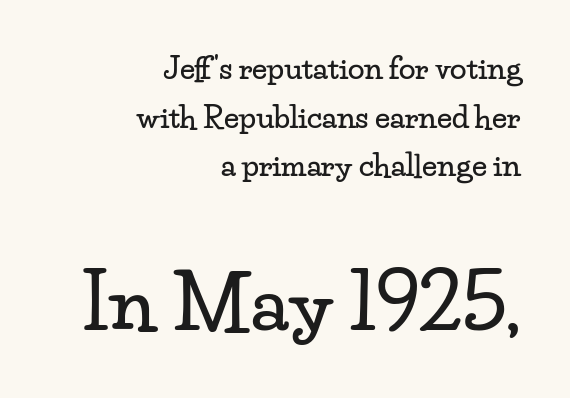
Q: Is the text italic (slanted)? A: No, it is upright.
Q: Is the typeface a serif or a sans-serif typeface? A: Serif.
Q: Is the text underlined? A: No.
Q: How is the paragraph aligned? A: Right-aligned.
Q: Is the spacing between letters normal or unusually wide? A: Normal.
Q: Is the spacing between lines tight, normal or loose? A: Normal.
Q: Which block of text is set in a larger size, the first (top) or the second (bottom)? A: The second (bottom) one.
Q: Width (condensed, normal, or wide)? A: Wide.
Q: Stroke contrast? A: Low.
Q: x-height? A: Small.
Q: Monospaced? A: No.
